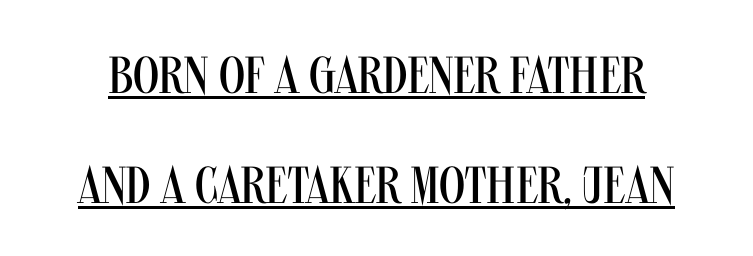
{"serif": "no", "italic": "no", "bold": "no", "weight": "regular", "width": "condensed", "stroke_contrast": "medium", "x_height": "large", "monospaced": "no", "underline": "yes", "line_spacing": "loose", "line_spacing_ratio": 2.12, "letter_spacing": "normal", "letter_spacing_em": 0.0, "glyph_px": 52}
